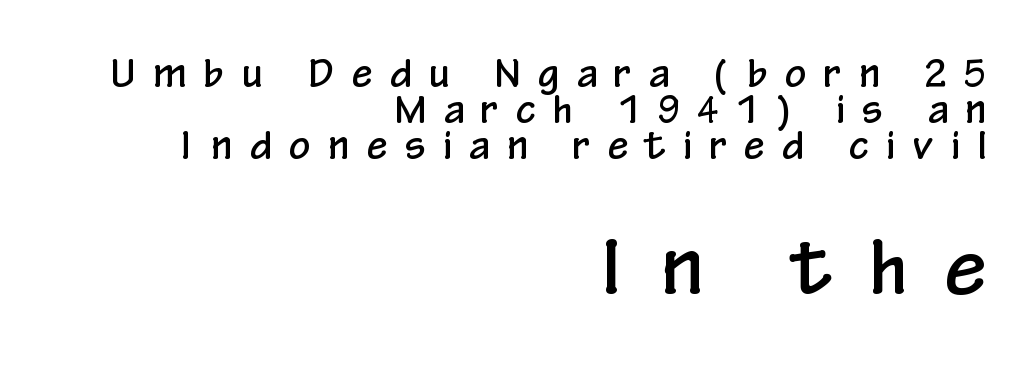
Q: Is the text italic (slanted)? A: No, it is upright.
Q: Is the typeface a serif or a sans-serif typeface? A: Sans-serif.
Q: Is the text underlined? A: No.
Q: How is the paragraph aligned? A: Right-aligned.
Q: Is the spacing between letters normal or unusually wide? A: Unusually wide.
Q: Is the spacing between lines tight, normal or loose? A: Tight.
Q: Which block of text is set in a larger size, the first (top) or the second (bottom)? A: The second (bottom) one.
Q: Width (condensed, normal, or wide)? A: Condensed.
Q: Stroke contrast? A: Low.
Q: x-height? A: Medium.
Q: Monospaced? A: No.
